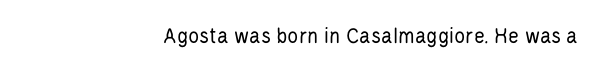
{"italic": "no", "bold": "no", "underline": "no", "letter_spacing": "normal", "letter_spacing_em": 0.0, "glyph_px": 23}
